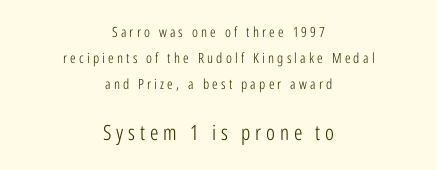
Q: Is the text bold? A: No.
Q: Is the text italic (slanted)? A: No, it is upright.
Q: Is the text underlined? A: No.
Q: How is the paragraph aligned? A: Centered.
Q: Is the spacing between letters normal or unusually wide? A: Unusually wide.
Q: Which block of text is set in a larger size, the first (top) or the second (bottom)? A: The second (bottom) one.
